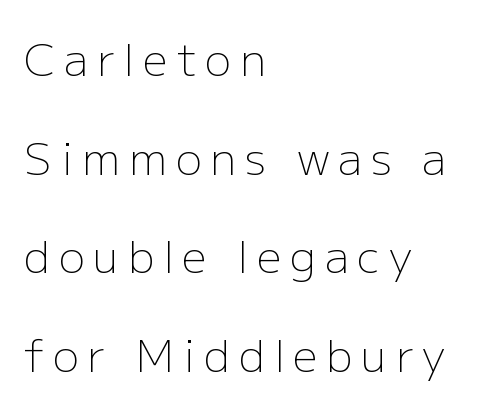
Q: Is the text bold? A: No.
Q: Is the text italic (slanted)? A: No, it is upright.
Q: Is the typeface a serif or a sans-serif typeface? A: Sans-serif.
Q: Is the text underlined? A: No.
Q: How is the paragraph aligned? A: Left-aligned.
Q: Is the spacing between letters normal or unusually wide? A: Unusually wide.
Q: Is the spacing between lines tight, normal or loose? A: Loose.
Q: Width (condensed, normal, or wide)? A: Normal.
Q: Stroke contrast? A: Low.
Q: x-height? A: Medium.
Q: Monospaced? A: No.
